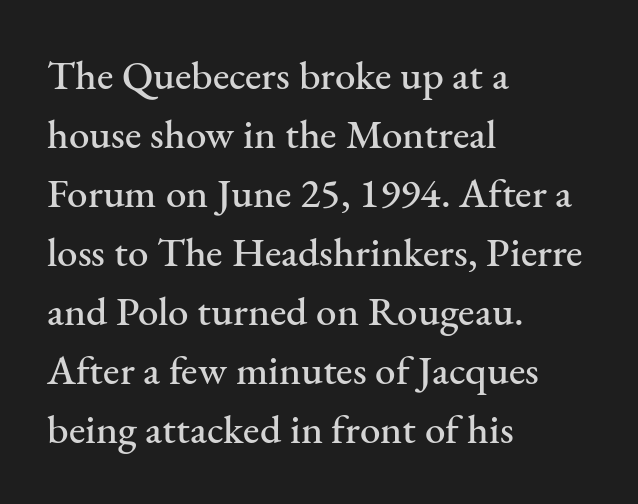
{"serif": "yes", "italic": "no", "width": "normal", "stroke_contrast": "medium", "x_height": "small", "monospaced": "no", "underline": "no", "align": "left", "line_spacing": "normal", "line_spacing_ratio": 1.44, "letter_spacing": "normal", "letter_spacing_em": 0.0, "glyph_px": 41}
